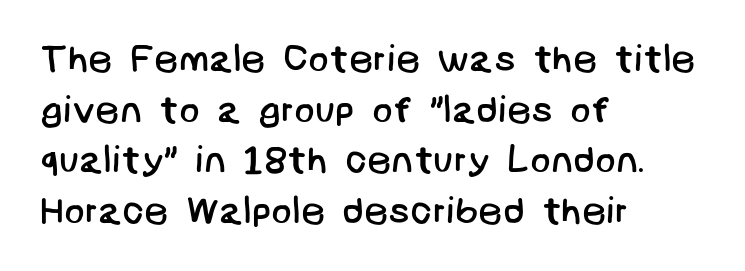
Stroke mass is kept to a normal reading level or below. The line texture is even and compact thanks to regular tracking. Which margin do the lines hug? The left one — the right edge is uneven. This block has exactly the height ordinary leading produces. A sans-serif font was chosen for this passage. Type without underlining.
